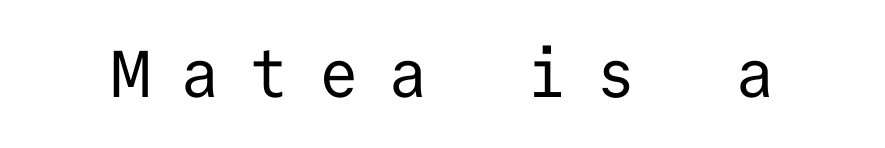
Q: Is the text bold? A: No.
Q: Is the text italic (slanted)? A: No, it is upright.
Q: Is the typeface a serif or a sans-serif typeface? A: Sans-serif.
Q: Is the text underlined? A: No.
Q: Is the spacing between letters normal or unusually wide? A: Unusually wide.
Q: Width (condensed, normal, or wide)? A: Normal.
Q: Stroke contrast? A: Low.
Q: x-height? A: Medium.
Q: Monospaced? A: Yes.
